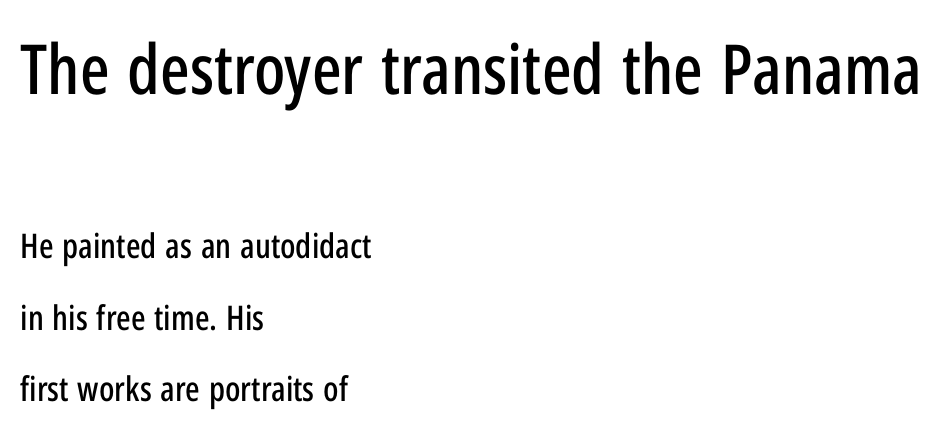
In CSS terms this would be text-align: left. The leading is generous, giving the passage an open texture. The composition opens big and finishes small. Nope, not italic — everything's standing straight.
